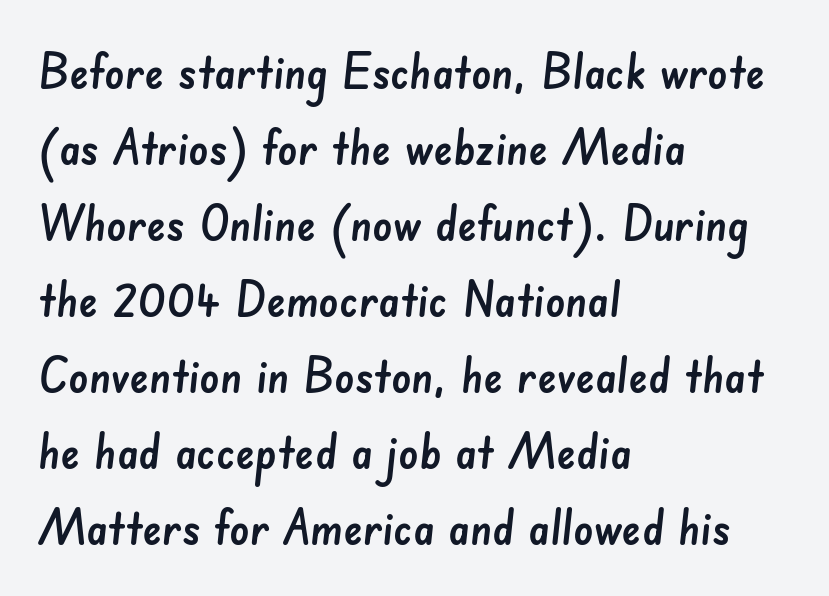
{"serif": "no", "width": "normal", "stroke_contrast": "low", "x_height": "small", "monospaced": "no", "underline": "no", "align": "left", "line_spacing": "normal", "line_spacing_ratio": 1.55, "letter_spacing": "normal", "letter_spacing_em": 0.0, "glyph_px": 49}
